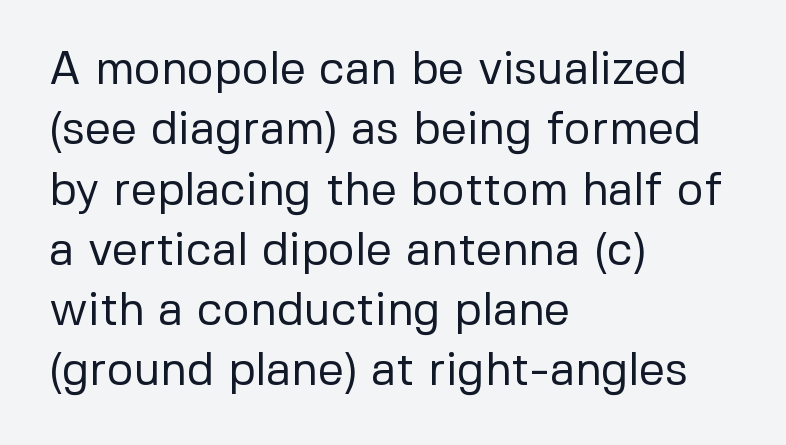
Q: Is the text bold? A: No.
Q: Is the text italic (slanted)? A: No, it is upright.
Q: Is the typeface a serif or a sans-serif typeface? A: Sans-serif.
Q: Is the text underlined? A: No.
Q: How is the paragraph aligned? A: Left-aligned.
Q: Is the spacing between letters normal or unusually wide? A: Normal.
Q: Is the spacing between lines tight, normal or loose? A: Normal.
Q: Width (condensed, normal, or wide)? A: Normal.
Q: Stroke contrast? A: Low.
Q: x-height? A: Medium.
Q: Monospaced? A: No.
